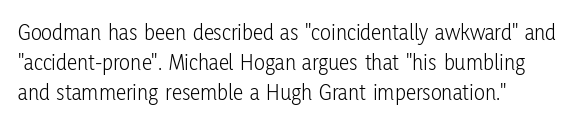
Clear beneath every line of the passage. Weight: regular or lighter. The axis of the letterforms is exactly vertical. Each word holds together tightly as a unit, with standard inter-letter gaps. What's the leading like? Ordinary, nothing unusual.
